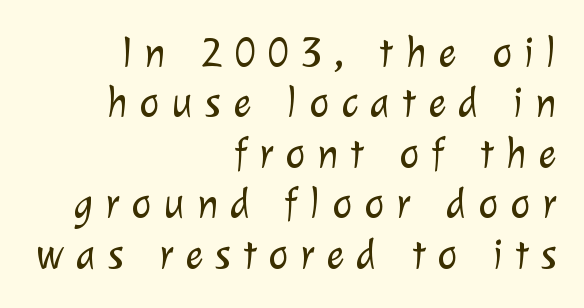
Just letters on the line, the space beneath them empty. The gaps between neighbouring characters are conspicuously large. The weight tops out at a normal text grade. Does the type have serifs? No, each stem ends abruptly. You could not count columns in this text — the font is proportionally spaced.
